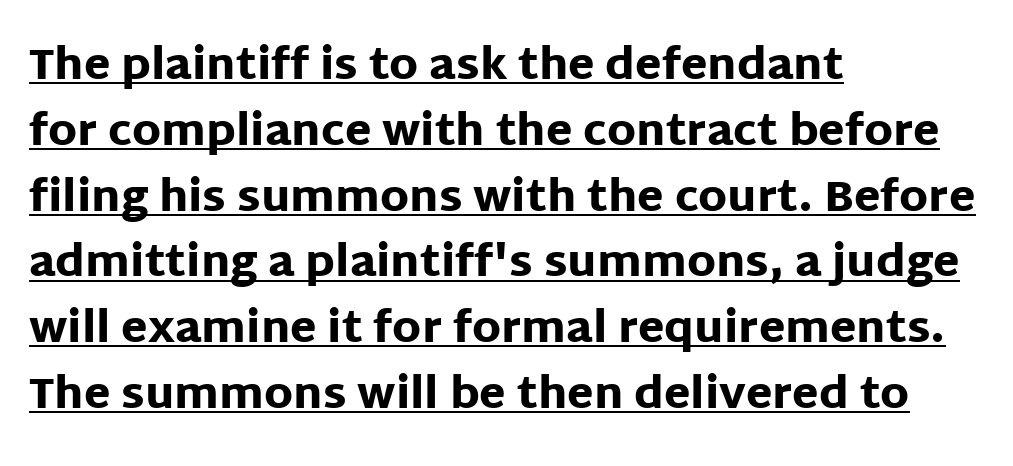
Q: Is the text bold? A: Yes.
Q: Is the text italic (slanted)? A: No, it is upright.
Q: Is the typeface a serif or a sans-serif typeface? A: Sans-serif.
Q: Is the text underlined? A: Yes.
Q: How is the paragraph aligned? A: Left-aligned.
Q: Is the spacing between letters normal or unusually wide? A: Normal.
Q: Is the spacing between lines tight, normal or loose? A: Normal.
Q: Width (condensed, normal, or wide)? A: Normal.
Q: Stroke contrast? A: Low.
Q: x-height? A: Large.
Q: Monospaced? A: No.
